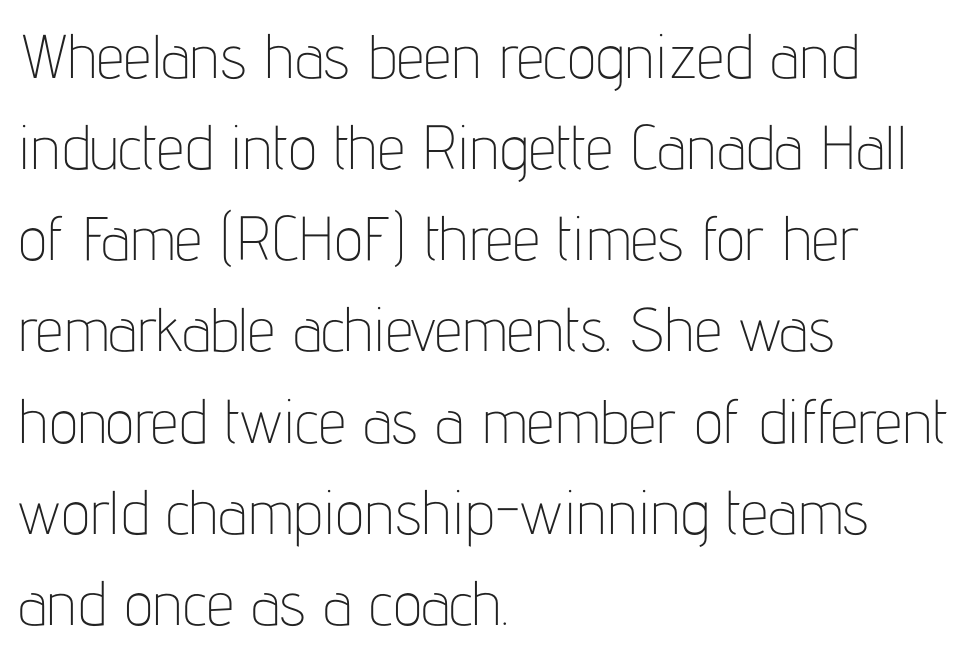
{"serif": "no", "italic": "no", "bold": "no", "weight": "thin", "width": "condensed", "stroke_contrast": "low", "x_height": "medium", "monospaced": "no", "underline": "no", "align": "left", "line_spacing": "normal", "line_spacing_ratio": 1.47, "letter_spacing": "normal", "letter_spacing_em": 0.0, "glyph_px": 62}
